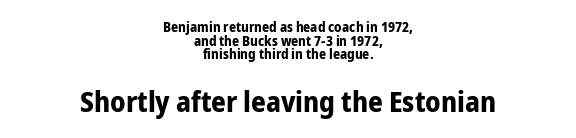
The image shows 29 px bold, condensed sans-serif type, upright; set centered, tight line spacing (0.97x), normal letter spacing, not underlined; the second (bottom) block is 2.07x larger; low stroke contrast and a medium x-height.
